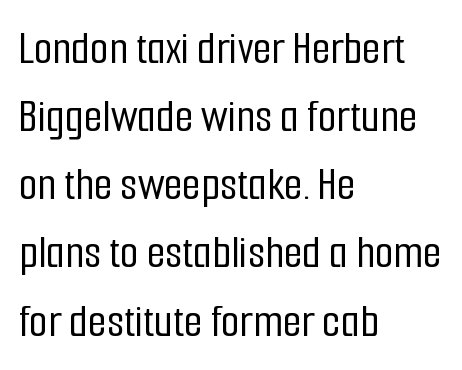
Line spacing here is normal. The type sits square on the baseline with zero lean. The letters advance in unequal steps, a hallmark of proportional type. Words float on clear page, feet unadorned.
